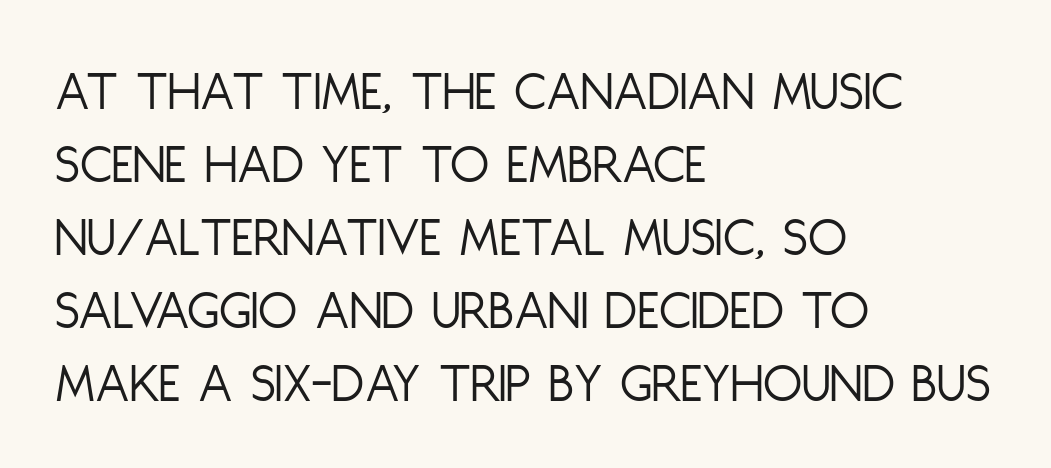
The image shows 57 px light, condensed sans-serif type, upright; set left-aligned, normal line spacing (1.28x), normal letter spacing, not underlined; low stroke contrast and a large x-height.
